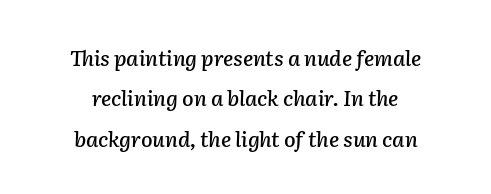
{"italic": "yes", "lean": "right", "slant_degrees": 2, "underline": "no", "align": "center", "line_spacing": "loose", "line_spacing_ratio": 1.92, "letter_spacing": "normal", "letter_spacing_em": 0.0, "glyph_px": 21}
